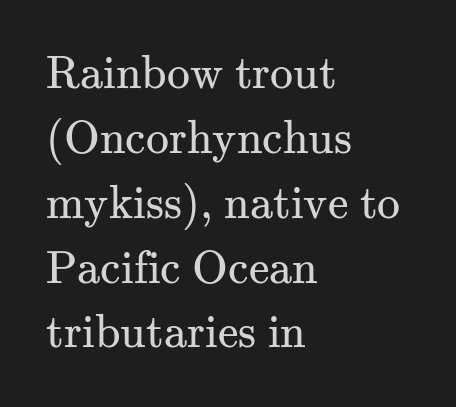
{"serif": "yes", "italic": "no", "bold": "no", "weight": "regular", "width": "normal", "stroke_contrast": "medium", "x_height": "small", "monospaced": "no", "underline": "no", "align": "left", "line_spacing": "normal", "line_spacing_ratio": 1.41, "letter_spacing": "normal", "letter_spacing_em": 0.0, "glyph_px": 46}
